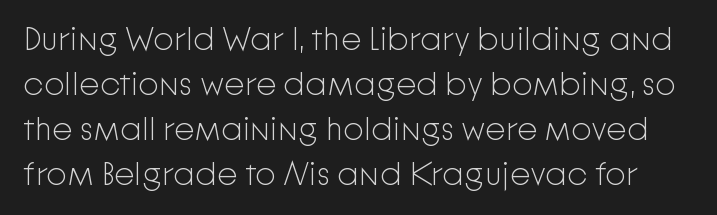
Q: Is the text bold? A: No.
Q: Is the text italic (slanted)? A: No, it is upright.
Q: Is the typeface a serif or a sans-serif typeface? A: Sans-serif.
Q: Is the text underlined? A: No.
Q: Is the spacing between letters normal or unusually wide? A: Normal.
Q: Is the spacing between lines tight, normal or loose? A: Normal.
Q: Width (condensed, normal, or wide)? A: Normal.
Q: Stroke contrast? A: Low.
Q: x-height? A: Medium.
Q: Monospaced? A: No.
